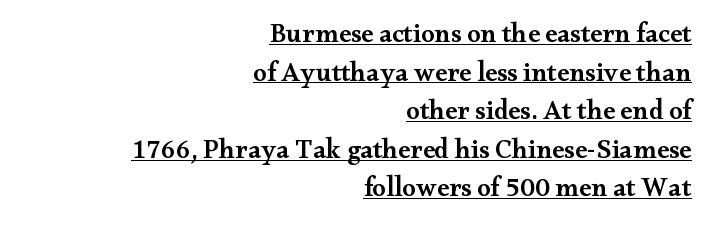
The image shows 27 px text type, upright; set right-aligned, normal line spacing (1.43x), normal letter spacing, underlined.
